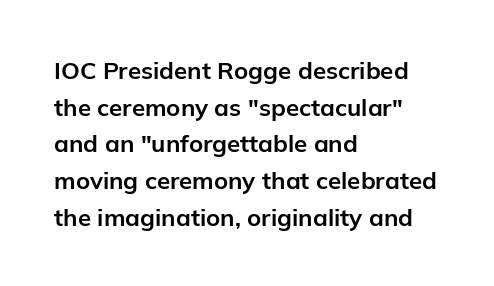
A typesetter would call this zero additional tracking. The letters stand upright; this is a roman face. Regular leading. The passage is arranged the way most books set body copy — flush left. Rule under the text: the space is simply empty. Strokes here are thick enough to call this a true bold.
